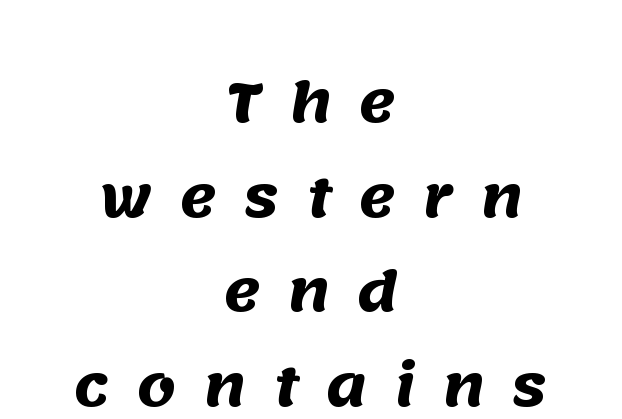
Q: Is the text bold? A: Yes.
Q: Is the typeface a serif or a sans-serif typeface? A: Sans-serif.
Q: Is the text underlined? A: No.
Q: How is the paragraph aligned? A: Centered.
Q: Is the spacing between letters normal or unusually wide? A: Unusually wide.
Q: Width (condensed, normal, or wide)? A: Normal.
Q: Stroke contrast? A: Medium.
Q: x-height? A: Large.
Q: Monospaced? A: No.
